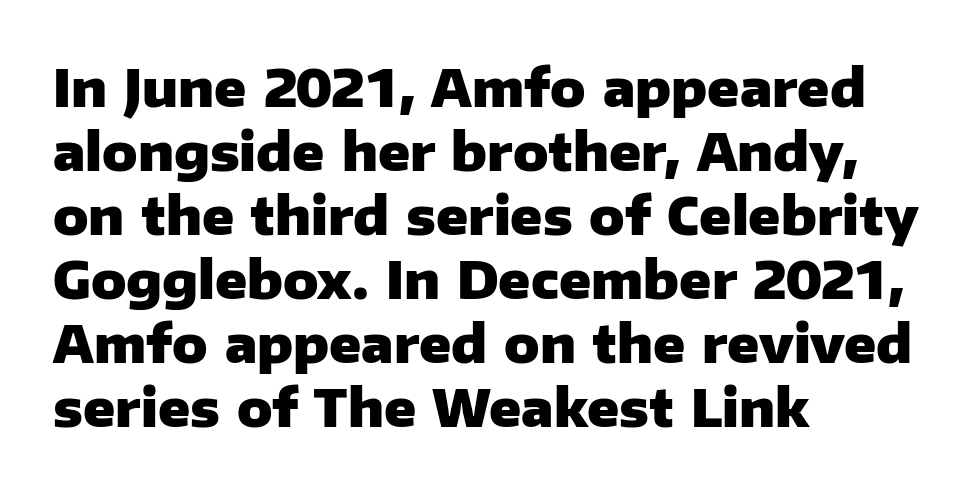
The image shows 52 px heavy sans-serif type, upright; set left-aligned, line spacing 1.23x, normal letter spacing, not underlined; low stroke contrast and a medium x-height.
